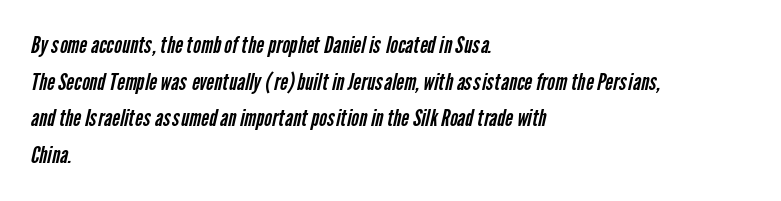
{"bold": "no", "underline": "no", "align": "left", "line_spacing": "normal", "line_spacing_ratio": 1.53, "letter_spacing": "normal", "letter_spacing_em": 0.0, "glyph_px": 24}
